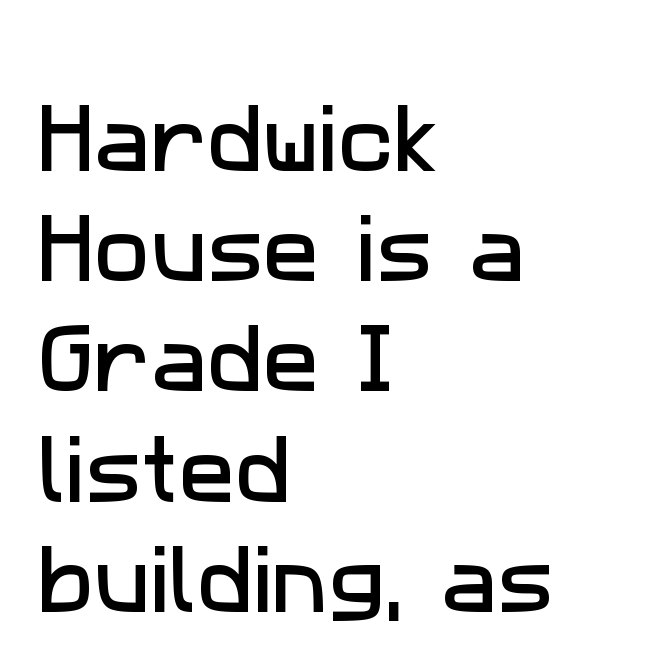
Q: Is the typeface a serif or a sans-serif typeface? A: Sans-serif.
Q: Is the text underlined? A: No.
Q: How is the paragraph aligned? A: Left-aligned.
Q: Is the spacing between letters normal or unusually wide? A: Normal.
Q: Is the spacing between lines tight, normal or loose? A: Normal.
Q: Width (condensed, normal, or wide)? A: Normal.
Q: Stroke contrast? A: Low.
Q: x-height? A: Medium.
Q: Monospaced? A: No.
